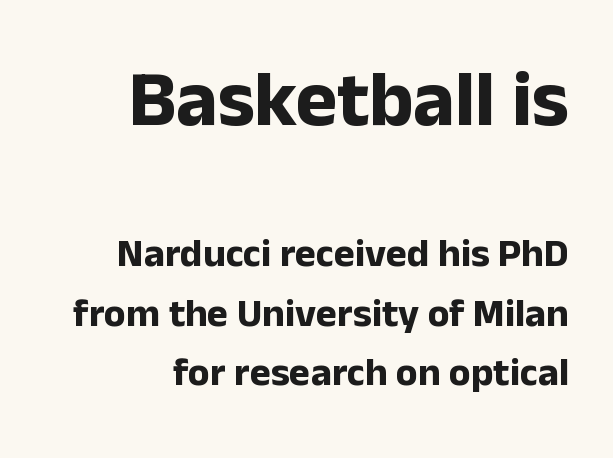
{"serif": "no", "italic": "no", "bold": "yes", "weight": "bold", "width": "normal", "stroke_contrast": "low", "x_height": "medium", "monospaced": "no", "underline": "no", "align": "right", "line_spacing": "normal", "line_spacing_ratio": 1.49, "letter_spacing": "normal", "letter_spacing_em": 0.0, "larger_block": "first", "size_ratio": 1.98, "glyph_px": 79}
